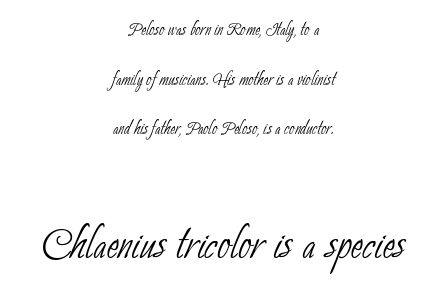
Q: Is the text bold? A: No.
Q: Is the typeface a serif or a sans-serif typeface? A: Sans-serif.
Q: Is the text underlined? A: No.
Q: How is the paragraph aligned? A: Centered.
Q: Is the spacing between letters normal or unusually wide? A: Normal.
Q: Is the spacing between lines tight, normal or loose? A: Loose.
Q: Which block of text is set in a larger size, the first (top) or the second (bottom)? A: The second (bottom) one.
Q: Width (condensed, normal, or wide)? A: Condensed.
Q: Stroke contrast? A: Low.
Q: x-height? A: Small.
Q: Monospaced? A: No.
